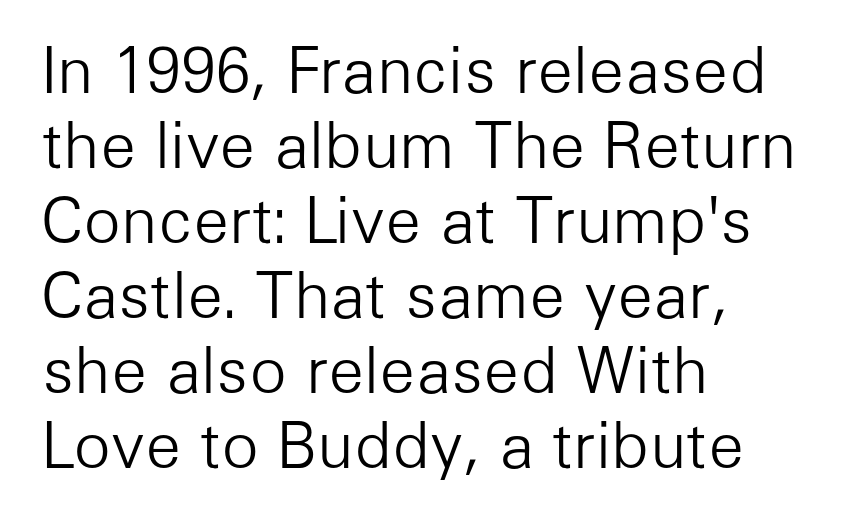
The rendering uses natural spacing where letterforms have individual widths. Words float on clear page, feet unadorned. The ragged edge is on the right, which tells us the setting is flush left. The lettering holds an erect, upright posture throughout.
